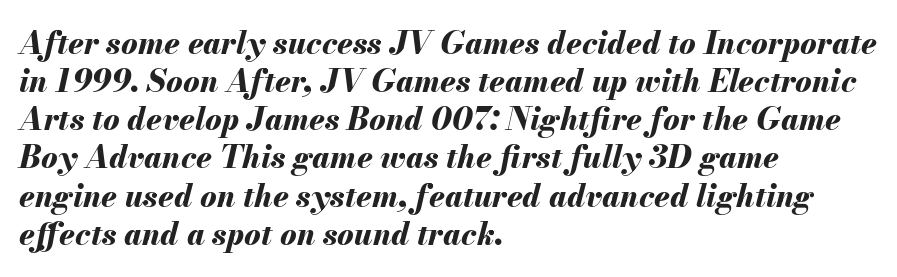
The image shows 31 px bold type, italic (leaning right); set left-aligned, line spacing 1.23x, normal letter spacing, not underlined; medium stroke contrast and a small x-height.
